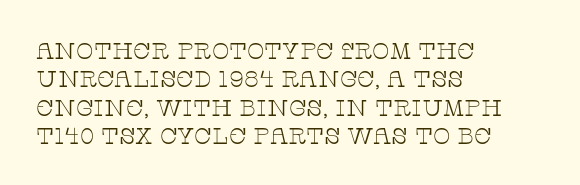
{"italic": "no", "bold": "no", "underline": "no", "align": "left", "line_spacing_ratio": 1.23, "letter_spacing": "normal", "letter_spacing_em": 0.0, "glyph_px": 23}
